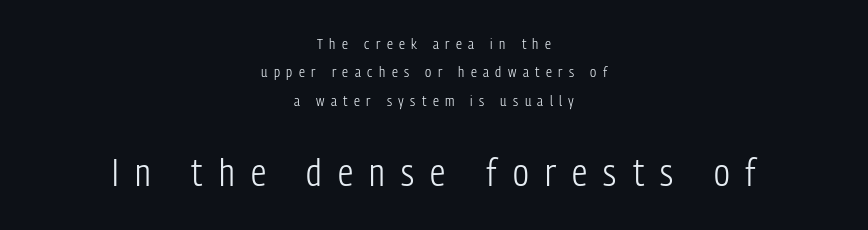
The typeface chosen for these lines omits serifs. In this sample the second text group is rendered at the bigger scale. The letterforms stand isolated, each surrounded by extra space. Is the block centered? Yes — each line is placed symmetrically about the middle. This is the regular roman posture of the typeface. The weight tops out at a normal text grade.
